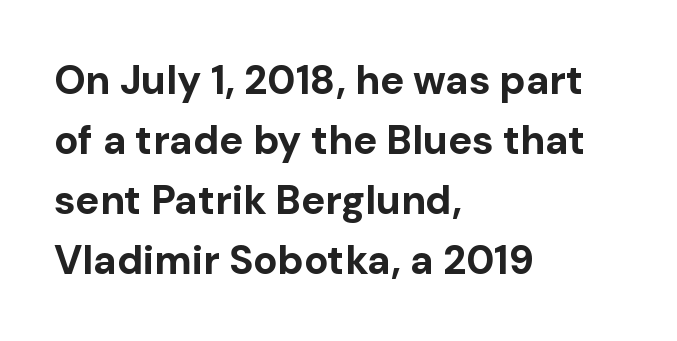
The image shows 40 px bold sans-serif type, upright; set left-aligned, normal line spacing (1.5x), normal letter spacing, not underlined; low stroke contrast and a medium x-height.
